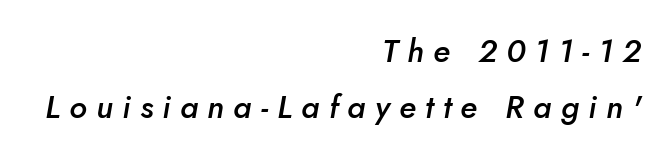
{"italic": "yes", "lean": "right", "slant_degrees": 5, "bold": "semi", "weight": "semibold", "width": "normal", "stroke_contrast": "low", "x_height": "small", "monospaced": "no", "underline": "no", "align": "right", "line_spacing_ratio": 1.74, "letter_spacing": "wide", "letter_spacing_em": 0.29, "glyph_px": 32}
